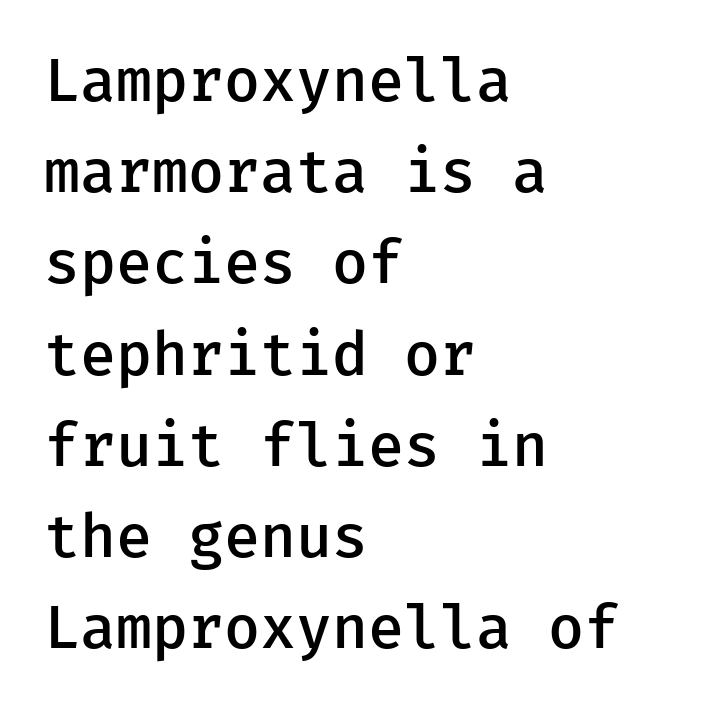
Nope, not italic — everything's standing straight. A bit beefed up — I'd call it semibold rather than bold. The leading is moderate, giving the passage an even texture. Alignment: flush left.
